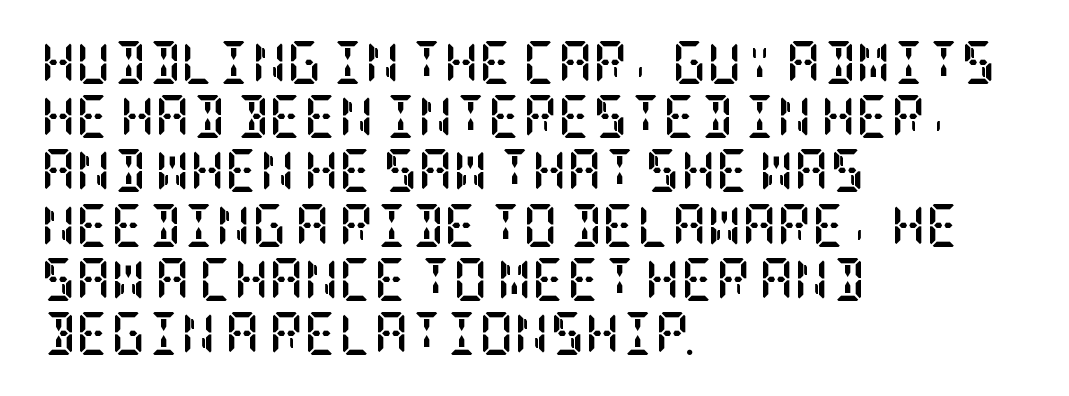
{"serif": "yes", "italic": "no", "bold": "yes", "weight": "semibold", "width": "condensed", "stroke_contrast": "low", "x_height": "large", "underline": "no", "align": "left", "line_spacing": "normal", "line_spacing_ratio": 1.26, "letter_spacing": "normal", "letter_spacing_em": 0.0, "glyph_px": 43}
